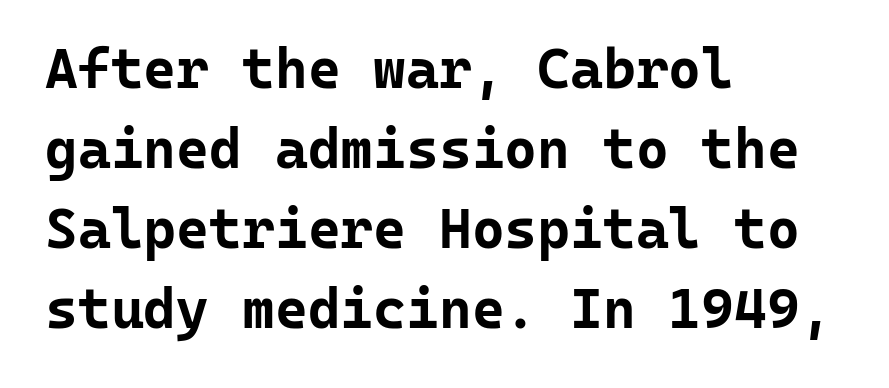
The image shows 56 px bold sans-serif type, upright, monospaced; set left-aligned, normal line spacing (1.43x), normal letter spacing, not underlined; low stroke contrast and a medium x-height.
